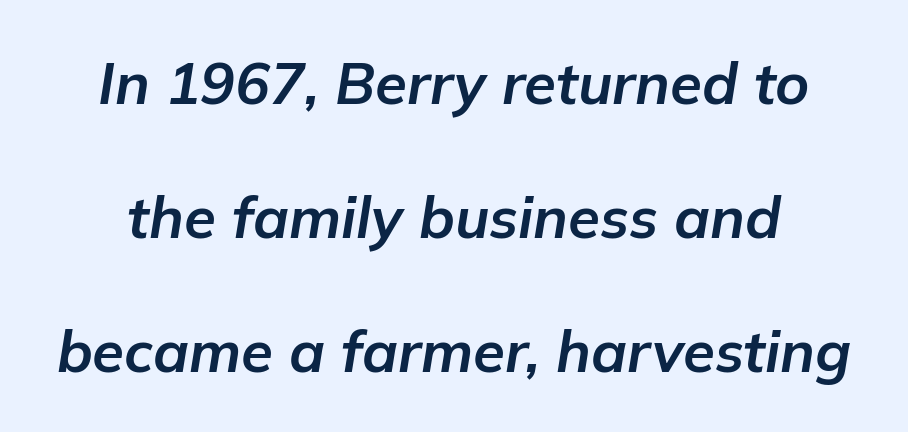
{"italic": "yes", "lean": "right", "slant_degrees": 9, "bold": "yes", "weight": "bold", "width": "normal", "stroke_contrast": "low", "x_height": "medium", "monospaced": "no", "underline": "no", "line_spacing": "loose", "line_spacing_ratio": 2.31, "letter_spacing": "normal", "letter_spacing_em": 0.0, "glyph_px": 58}
